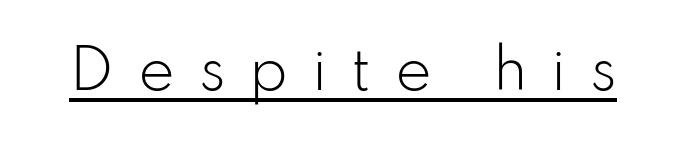
This is sans-serif lettering, the kind often seen on screens and signage. What decoration does the sample have? An underline. Stems and bowls with no extra thickness — not bold. Character widths vary here, with narrow letters taking less room than wide ones.
